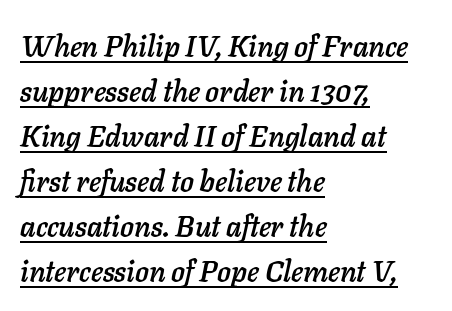
The type is set solid horizontally, with unmodified tracking. Vertical spacing — default. A typesetter would call this proportional, since set widths differ per character. Has an underline been added? It has. The rendering applies a slant to the glyphs. If you drew a ruler down the left edge, every line would touch it.
